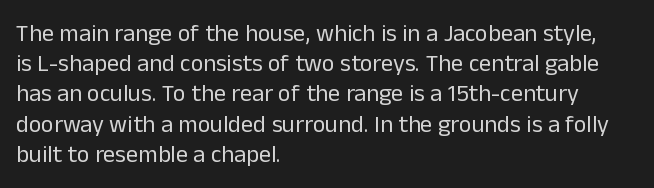
Q: Is the text bold? A: No.
Q: Is the text italic (slanted)? A: No, it is upright.
Q: Is the text underlined? A: No.
Q: How is the paragraph aligned? A: Left-aligned.
Q: Is the spacing between letters normal or unusually wide? A: Normal.
Q: Is the spacing between lines tight, normal or loose? A: Normal.
